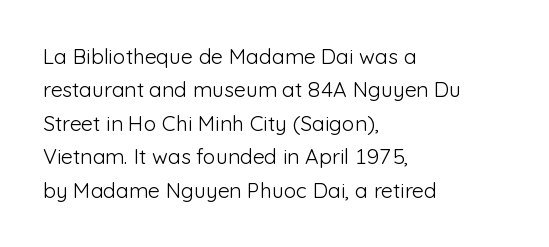
Q: Is the text bold? A: No.
Q: Is the text italic (slanted)? A: No, it is upright.
Q: Is the text underlined? A: No.
Q: How is the paragraph aligned? A: Left-aligned.
Q: Is the spacing between letters normal or unusually wide? A: Normal.
Q: Is the spacing between lines tight, normal or loose? A: Normal.
